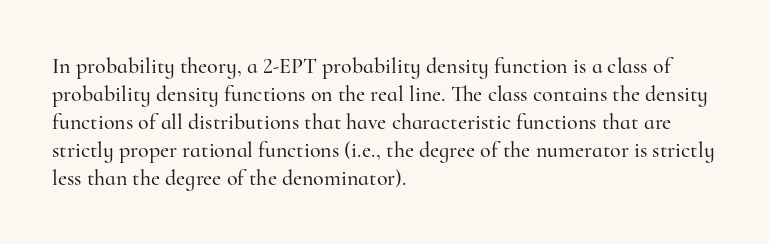
{"italic": "no", "underline": "no", "align": "left", "line_spacing": "normal", "line_spacing_ratio": 1.27, "letter_spacing": "normal", "letter_spacing_em": 0.0, "glyph_px": 22}
